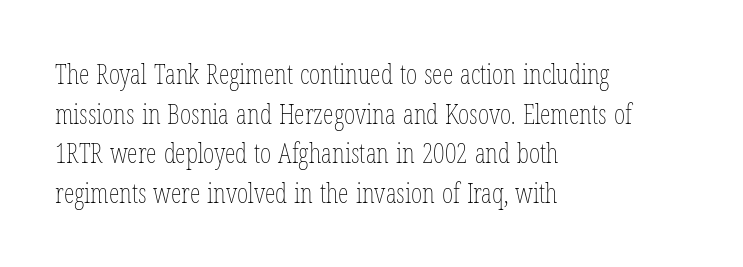
{"italic": "no", "bold": "no", "underline": "no", "align": "left", "line_spacing": "normal", "line_spacing_ratio": 1.47, "letter_spacing": "normal", "letter_spacing_em": 0.0, "glyph_px": 27}
